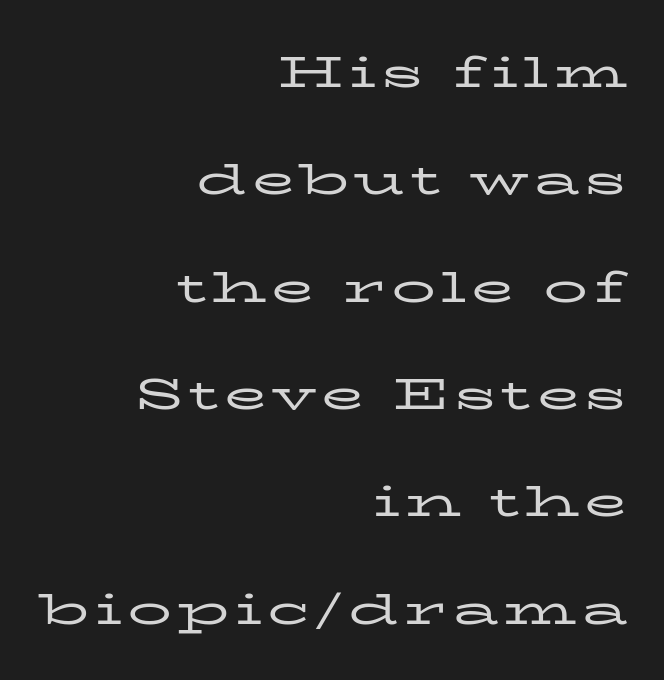
Note: serifs present on the glyphs. Style check: upright. You could not count columns in this text — the font is proportionally spaced. What's the leading like? Stretched, with rows far apart.
